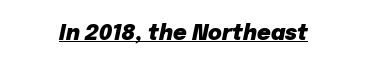
Q: Is the text bold? A: Yes.
Q: Is the text italic (slanted)? A: Yes, it leans right by about 12 degrees.
Q: Is the text underlined? A: Yes.
Q: Is the spacing between letters normal or unusually wide? A: Normal.
